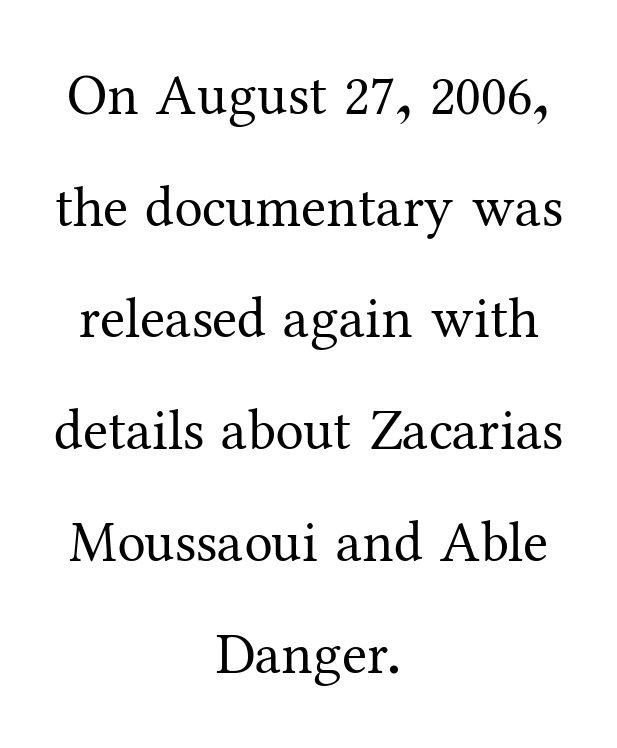
The image shows 57 px regular-weight serif type, upright; set centered, loose line spacing (1.96x), normal letter spacing, not underlined; medium stroke contrast and a medium x-height.
